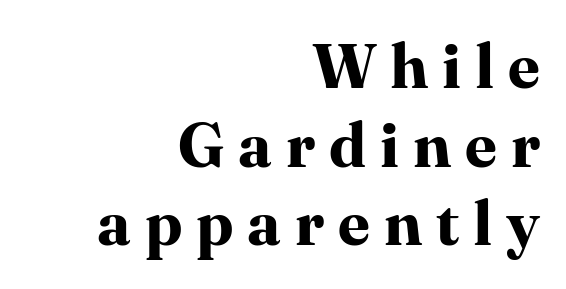
Varying glyph widths throughout — classic text-font behaviour. Nobody drew a line under any word here. Typeset ragged left — the right edge is the straight one. A typesetter would mark this as roman, not italic.
